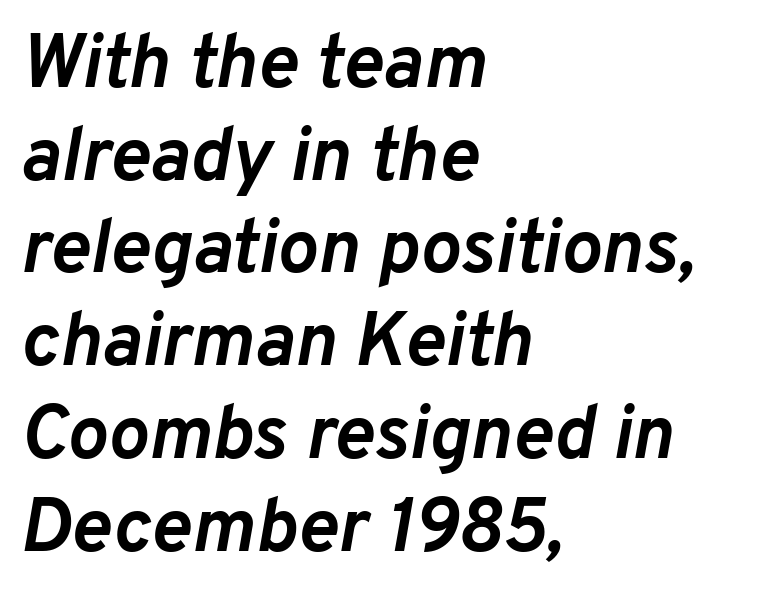
{"italic": "yes", "lean": "right", "slant_degrees": 10, "bold": "yes", "weight": "semibold", "width": "normal", "stroke_contrast": "low", "x_height": "medium", "monospaced": "no", "underline": "no", "align": "left", "line_spacing_ratio": 1.22, "letter_spacing": "normal", "letter_spacing_em": 0.0, "glyph_px": 76}
